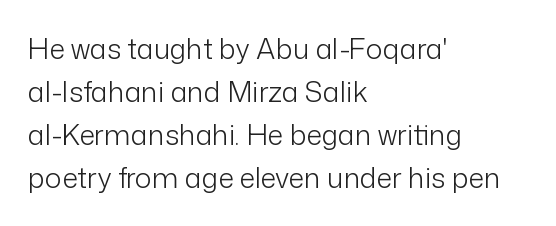
Designer's note — italics off, roman on. Is the letter spacing exaggerated? No — it looks like the ordinary default. The paragraph shown leans on its left margin. Underlining? Definitely not there. Proportional: the letters do not fall into vertical columns. In terms of letterform style, serifs are entirely absent.
